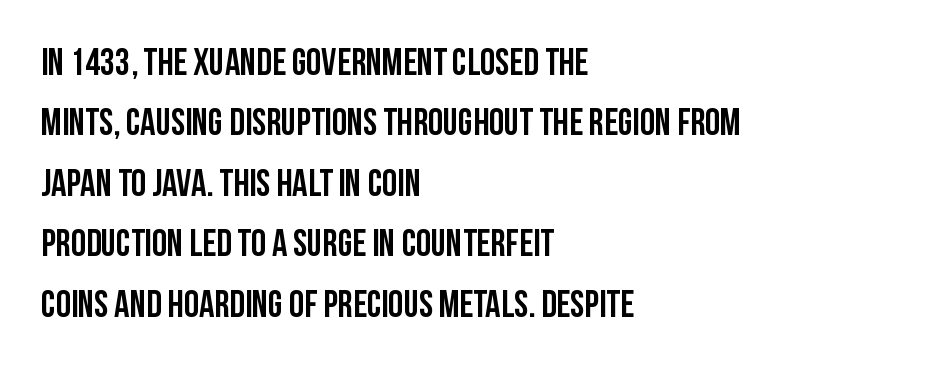
{"serif": "no", "italic": "no", "width": "condensed", "stroke_contrast": "low", "x_height": "large", "monospaced": "no", "underline": "no", "align": "left", "line_spacing": "normal", "line_spacing_ratio": 1.59, "letter_spacing": "normal", "letter_spacing_em": 0.0, "glyph_px": 38}
